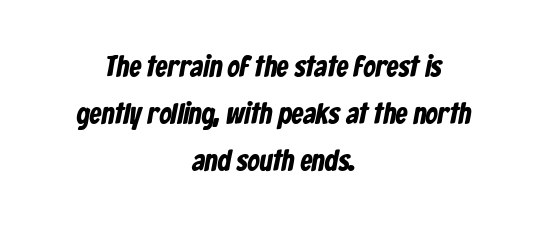
{"serif": "no", "bold": "yes", "weight": "bold", "width": "condensed", "stroke_contrast": "low", "x_height": "medium", "monospaced": "no", "underline": "no", "align": "center", "line_spacing": "normal", "line_spacing_ratio": 1.56, "letter_spacing": "normal", "letter_spacing_em": 0.0, "glyph_px": 30}
